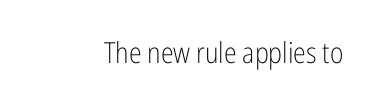
Q: Is the text bold? A: No.
Q: Is the text italic (slanted)? A: No, it is upright.
Q: Is the typeface a serif or a sans-serif typeface? A: Sans-serif.
Q: Is the text underlined? A: No.
Q: Is the spacing between letters normal or unusually wide? A: Normal.
Q: Width (condensed, normal, or wide)? A: Condensed.
Q: Stroke contrast? A: Low.
Q: x-height? A: Medium.
Q: Monospaced? A: No.
